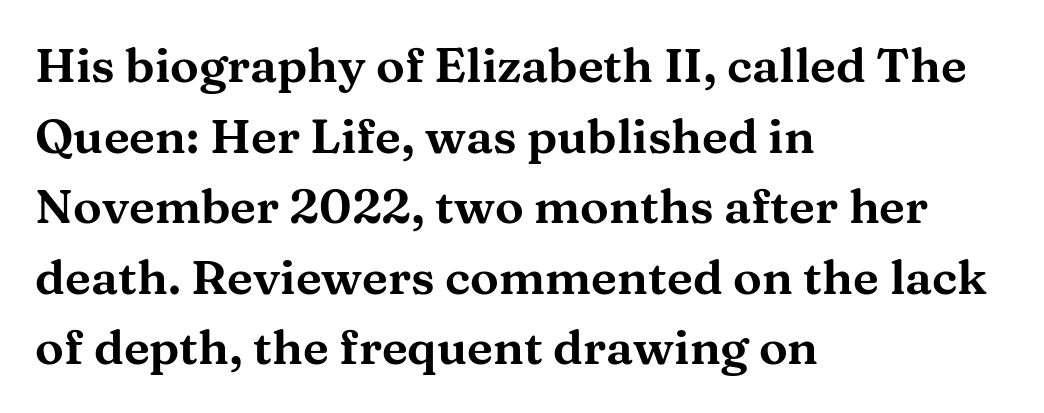
Just letters on the line, the space beneath them empty. The passage shown has conventional tracking throughout. Successive baselines arrive at the customary interval. The setting favours the left margin, as ordinary paragraphs usually do. Spacing verdict: proportional, widths tailored to each character.
